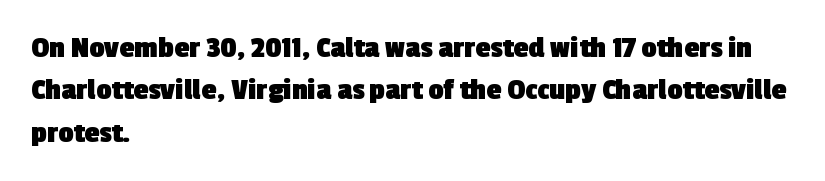
{"serif": "no", "bold": "yes", "weight": "heavy", "width": "normal", "x_height": "medium", "monospaced": "no", "underline": "no", "align": "left", "line_spacing": "normal", "line_spacing_ratio": 1.41, "letter_spacing": "normal", "letter_spacing_em": 0.0, "glyph_px": 30}
